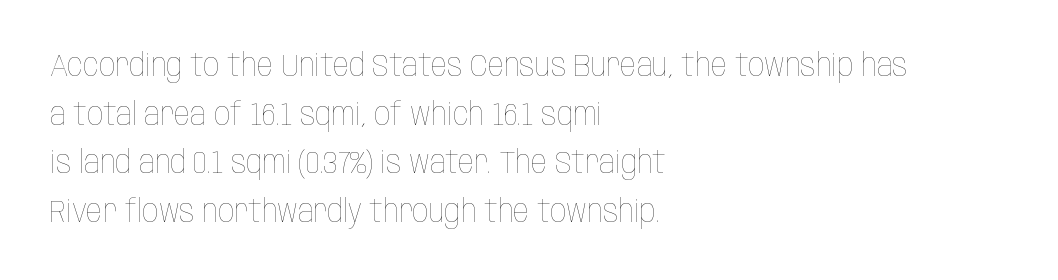
The image shows 32 px thin, condensed type, upright; set left-aligned, normal line spacing (1.52x), normal letter spacing, not underlined; low stroke contrast and a large x-height.
